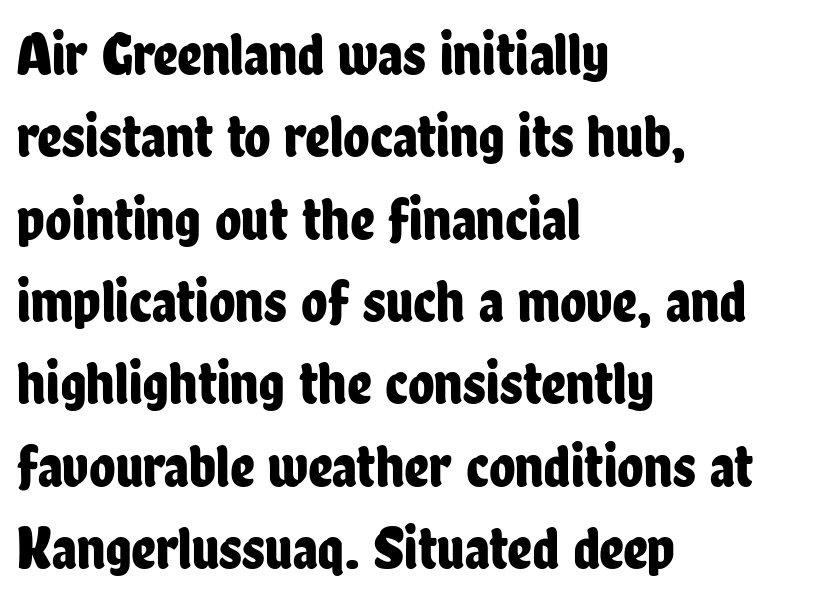
The image shows 61 px condensed sans-serif type, upright; set left-aligned, normal line spacing (1.35x), normal letter spacing, not underlined; low stroke contrast and a medium x-height.
